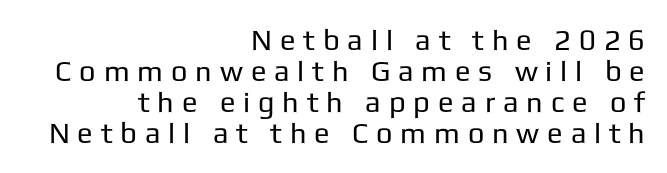
Q: Is the text bold? A: No.
Q: Is the text italic (slanted)? A: No, it is upright.
Q: Is the typeface a serif or a sans-serif typeface? A: Sans-serif.
Q: Is the text underlined? A: No.
Q: How is the paragraph aligned? A: Right-aligned.
Q: Is the spacing between letters normal or unusually wide? A: Unusually wide.
Q: Is the spacing between lines tight, normal or loose? A: Tight.
Q: Width (condensed, normal, or wide)? A: Normal.
Q: Stroke contrast? A: Low.
Q: x-height? A: Medium.
Q: Monospaced? A: No.
